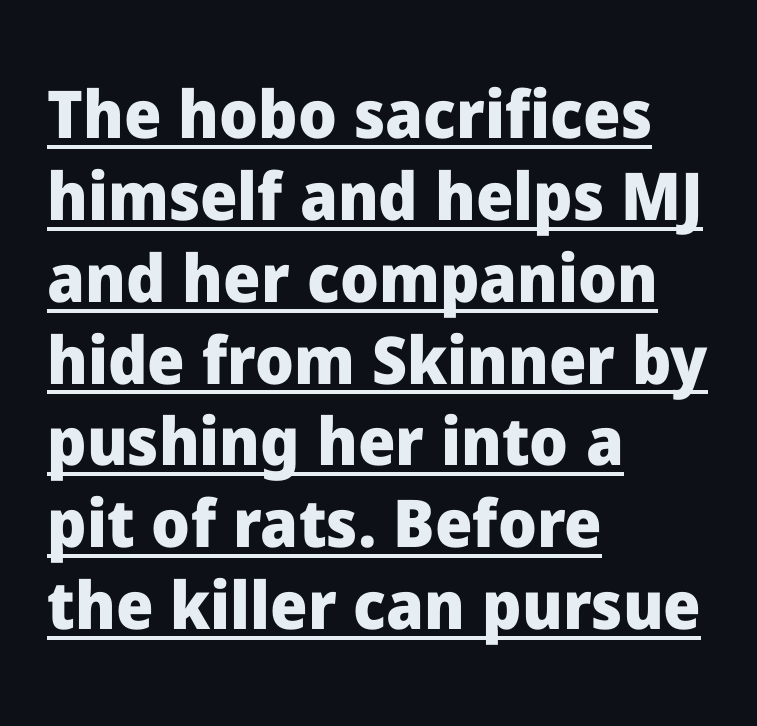
{"serif": "no", "italic": "no", "bold": "yes", "weight": "heavy", "width": "normal", "stroke_contrast": "low", "x_height": "medium", "monospaced": "no", "underline": "yes", "align": "left", "line_spacing_ratio": 1.24, "letter_spacing": "normal", "letter_spacing_em": 0.0, "glyph_px": 66}
